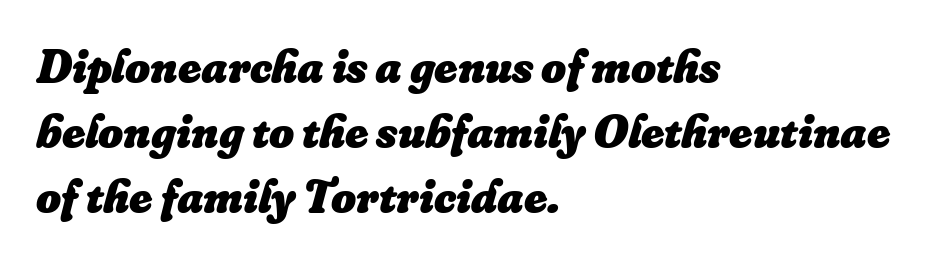
Regular leading. Slant detected: the letters are inclined. Glyph-to-glyph distance matches everyday printed text. The space beneath each line is pristine and unruled. The sample has been set heavy, in full bold.
